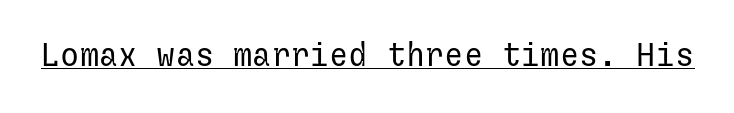
{"serif": "no", "italic": "no", "bold": "no", "weight": "regular", "width": "normal", "stroke_contrast": "low", "x_height": "medium", "underline": "yes", "letter_spacing": "normal", "letter_spacing_em": 0.0, "glyph_px": 32}
